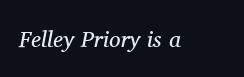
The strokes carry an ordinary text weight at most. Has an underline been added? It has not. Tracking here is standard; glyphs follow each other at the usual distance. Posture: slanted.
